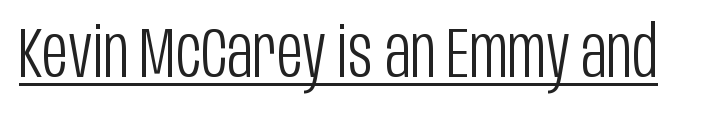
Q: Is the text bold? A: No.
Q: Is the text italic (slanted)? A: No, it is upright.
Q: Is the typeface a serif or a sans-serif typeface? A: Sans-serif.
Q: Is the text underlined? A: Yes.
Q: Is the spacing between letters normal or unusually wide? A: Normal.
Q: Width (condensed, normal, or wide)? A: Condensed.
Q: Stroke contrast? A: Low.
Q: x-height? A: Large.
Q: Monospaced? A: No.
